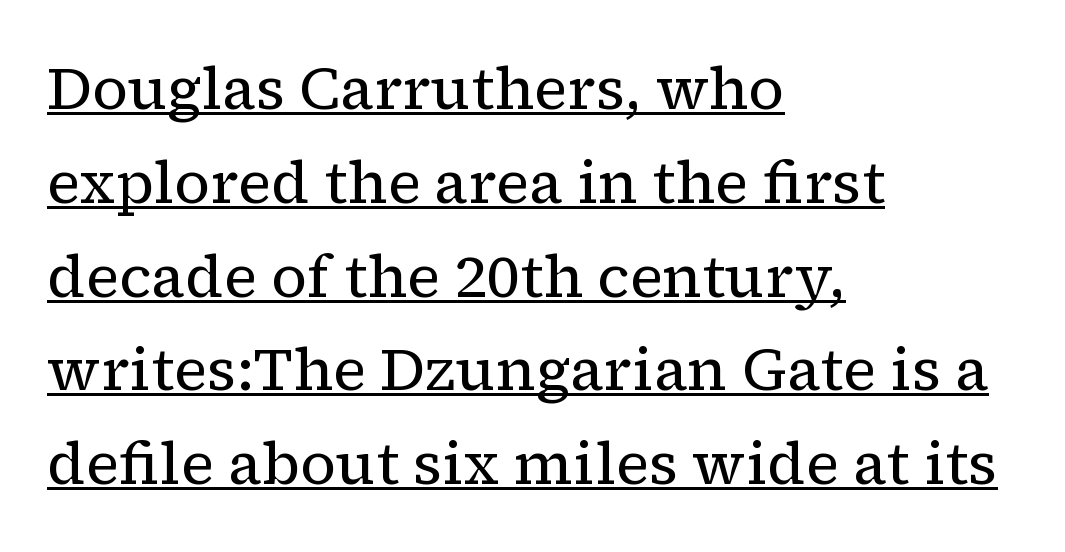
The image shows 59 px regular-weight serif type, upright; set left-aligned, normal line spacing (1.59x), normal letter spacing, underlined; low stroke contrast and a medium x-height.
